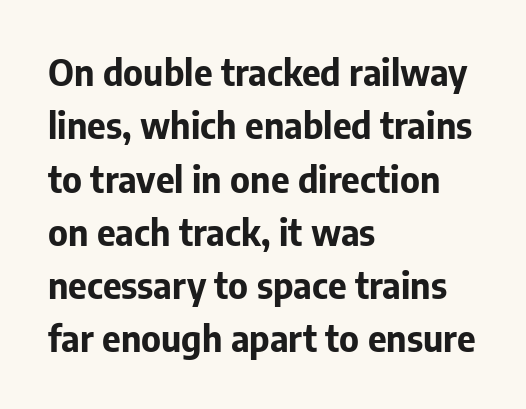
Q: Is the text bold? A: Yes.
Q: Is the text italic (slanted)? A: No, it is upright.
Q: Is the typeface a serif or a sans-serif typeface? A: Sans-serif.
Q: Is the text underlined? A: No.
Q: How is the paragraph aligned? A: Left-aligned.
Q: Is the spacing between letters normal or unusually wide? A: Normal.
Q: Is the spacing between lines tight, normal or loose? A: Normal.
Q: Width (condensed, normal, or wide)? A: Normal.
Q: Stroke contrast? A: Low.
Q: x-height? A: Medium.
Q: Monospaced? A: No.
